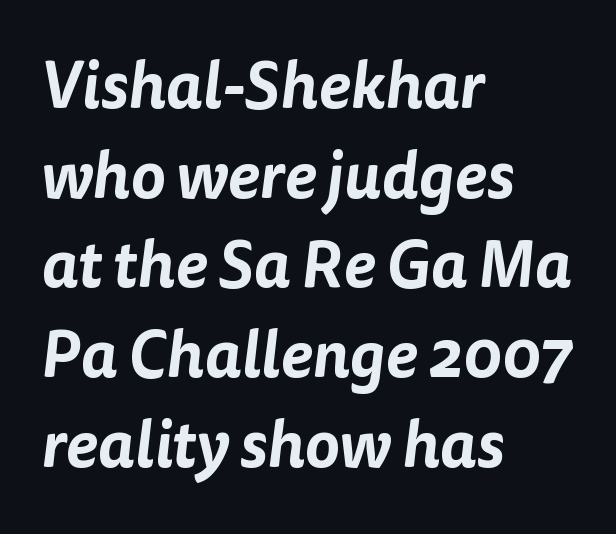
Q: Is the typeface a serif or a sans-serif typeface? A: Sans-serif.
Q: Is the text underlined? A: No.
Q: How is the paragraph aligned? A: Left-aligned.
Q: Is the spacing between letters normal or unusually wide? A: Normal.
Q: Is the spacing between lines tight, normal or loose? A: Normal.
Q: Width (condensed, normal, or wide)? A: Normal.
Q: Stroke contrast? A: Low.
Q: x-height? A: Medium.
Q: Monospaced? A: No.
